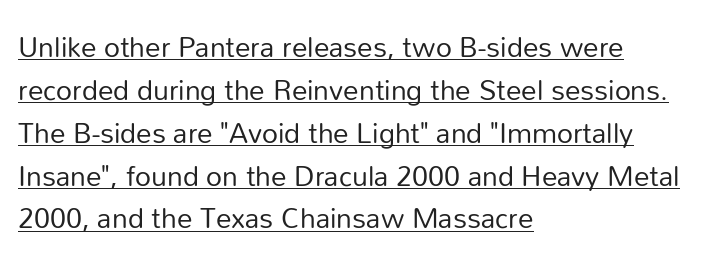
Short note: letters normally spaced. Do the characters align in a grid? No, the font is proportional. Notice how the passage keeps a crisp vertical edge on the left only. A continuous stroke trails under the words, as in a hyperlink. No letter is thick-stroked: the sample isn't bold.
